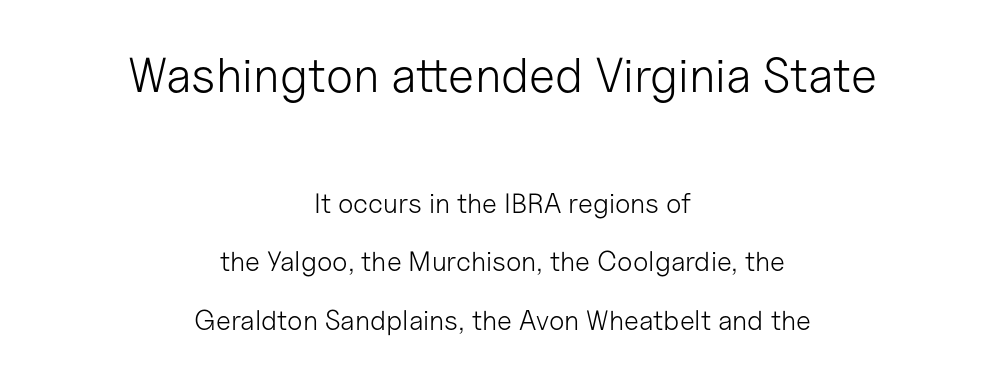
{"serif": "no", "italic": "no", "bold": "no", "weight": "light", "width": "normal", "stroke_contrast": "low", "x_height": "medium", "monospaced": "no", "underline": "no", "align": "center", "line_spacing": "loose", "line_spacing_ratio": 2.08, "letter_spacing": "normal", "letter_spacing_em": 0.0, "larger_block": "first", "size_ratio": 1.75, "glyph_px": 49}
